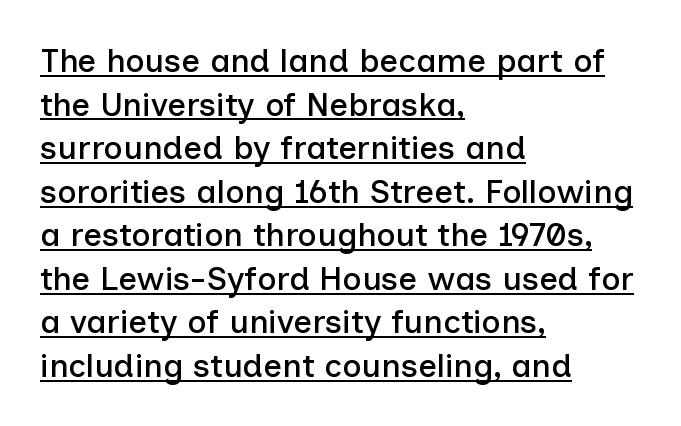
You could call the tracking neutral — neither tight nor loose. The letters carry no serifs — their stems end cleanly without finishing strokes. The line-height multiplier appears to be the usual default. The letters advance in unequal steps, a hallmark of proportional type.
